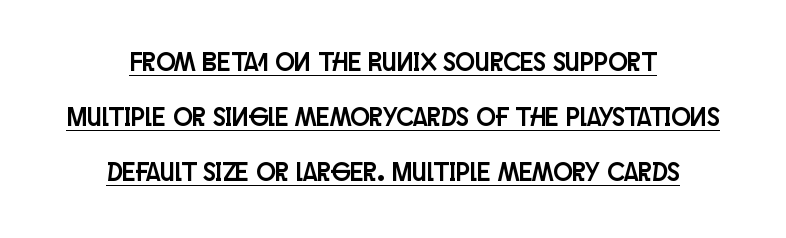
{"italic": "no", "underline": "yes", "align": "center", "line_spacing": "loose", "line_spacing_ratio": 2.12, "letter_spacing": "normal", "letter_spacing_em": 0.0, "glyph_px": 26}
